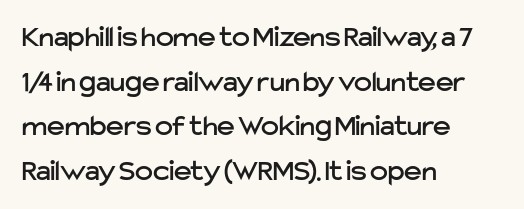
Q: Is the text italic (slanted)? A: No, it is upright.
Q: Is the typeface a serif or a sans-serif typeface? A: Sans-serif.
Q: Is the text underlined? A: No.
Q: How is the paragraph aligned? A: Left-aligned.
Q: Is the spacing between letters normal or unusually wide? A: Normal.
Q: Is the spacing between lines tight, normal or loose? A: Normal.
Q: Width (condensed, normal, or wide)? A: Normal.
Q: Stroke contrast? A: Low.
Q: x-height? A: Medium.
Q: Monospaced? A: No.
